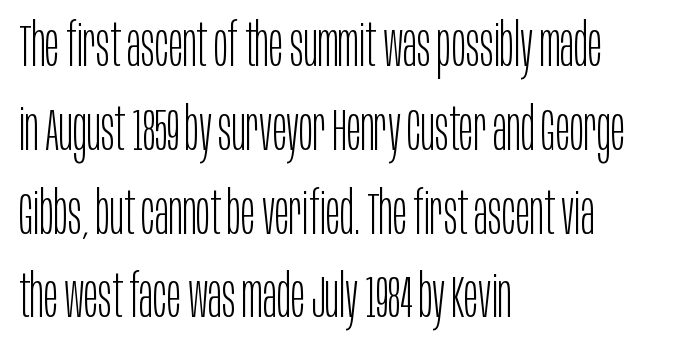
Tracking here is standard; glyphs follow each other at the usual distance. No word sits above an underline. Nothing sits at the stroke ends, so this counts as sans-serif. You could not count columns in this text — the font is proportionally spaced. Rendered with straight, roman letterforms. Leftover space on each line is placed entirely after the last word.
